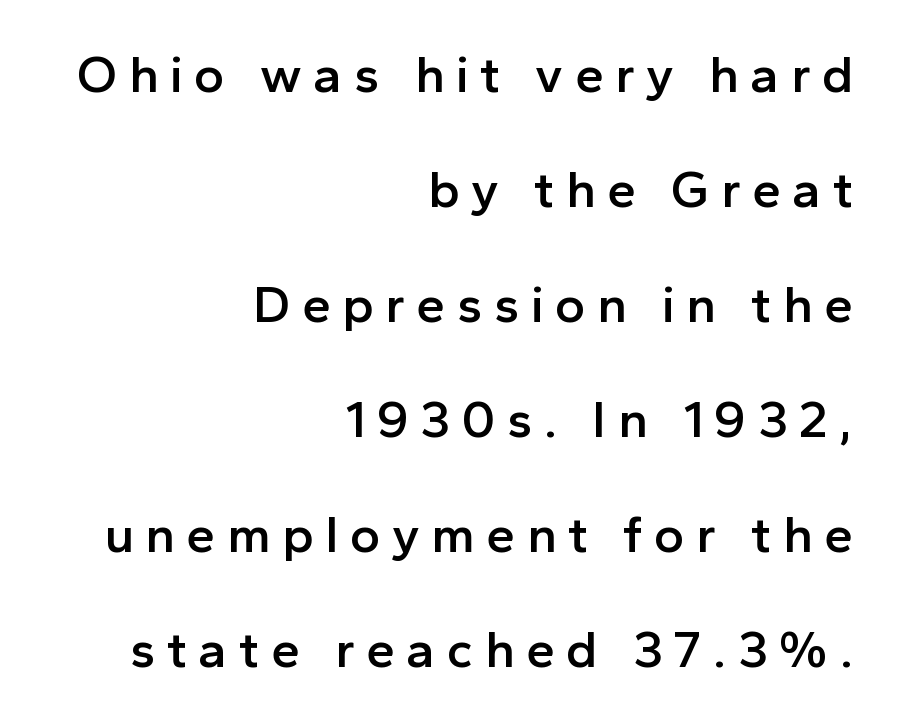
{"serif": "no", "italic": "no", "bold": "semi", "weight": "semibold", "width": "normal", "x_height": "medium", "monospaced": "no", "underline": "no", "align": "right", "line_spacing": "loose", "line_spacing_ratio": 2.21, "letter_spacing": "wide", "letter_spacing_em": 0.22, "glyph_px": 52}
